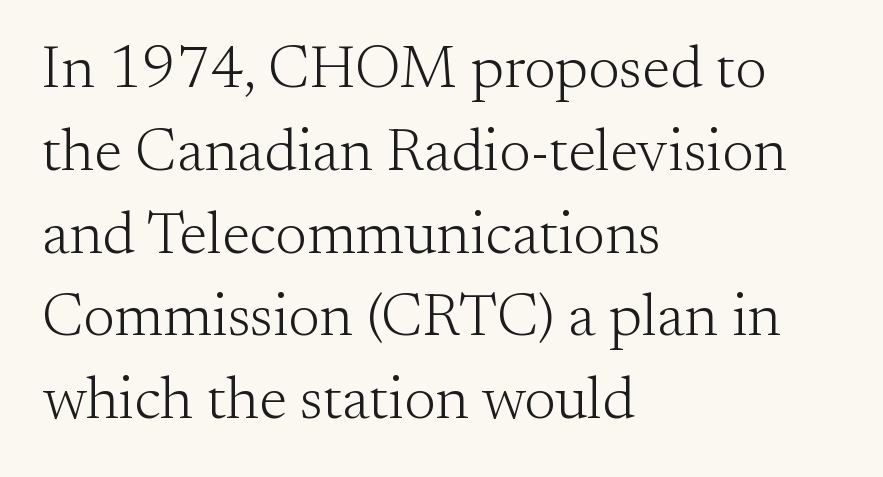
Q: Is the text bold? A: No.
Q: Is the text italic (slanted)? A: No, it is upright.
Q: Is the typeface a serif or a sans-serif typeface? A: Serif.
Q: Is the text underlined? A: No.
Q: How is the paragraph aligned? A: Left-aligned.
Q: Is the spacing between letters normal or unusually wide? A: Normal.
Q: Is the spacing between lines tight, normal or loose? A: Normal.
Q: Width (condensed, normal, or wide)? A: Normal.
Q: Stroke contrast? A: Medium.
Q: x-height? A: Small.
Q: Monospaced? A: No.
